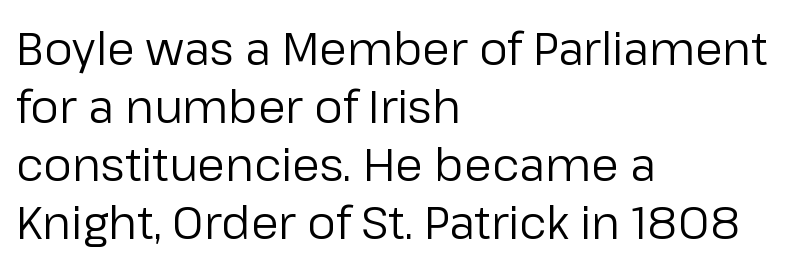
The image shows 45 px regular-weight sans-serif type, upright; set left-aligned, normal line spacing (1.29x), normal letter spacing, not underlined; low stroke contrast and a medium x-height.
